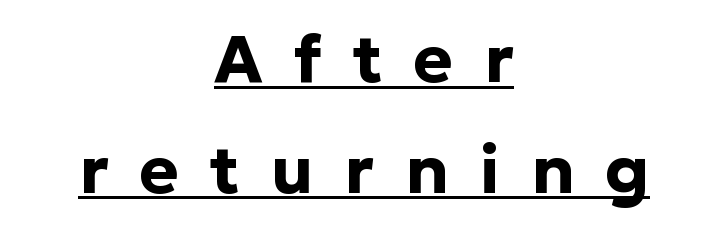
The image shows 67 px bold sans-serif type, upright; set centered, normal line spacing (1.65x), unusually wide letter spacing (+0.46 em), underlined; low stroke contrast and a medium x-height.
